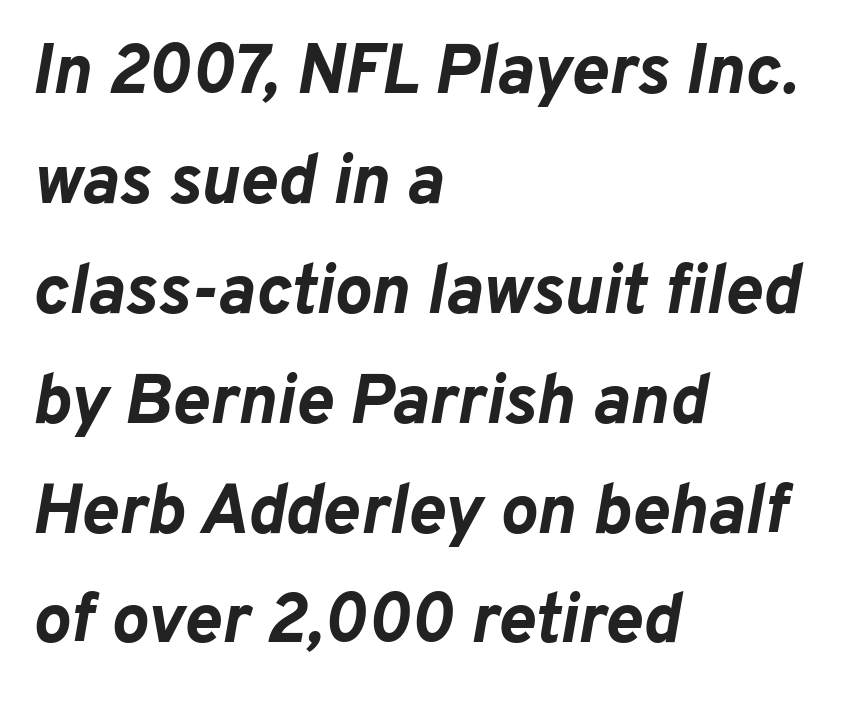
{"italic": "yes", "lean": "right", "slant_degrees": 10, "bold": "yes", "weight": "bold", "width": "normal", "stroke_contrast": "low", "x_height": "medium", "monospaced": "no", "underline": "no", "align": "left", "line_spacing": "normal", "line_spacing_ratio": 1.57, "letter_spacing": "normal", "letter_spacing_em": 0.0, "glyph_px": 70}
